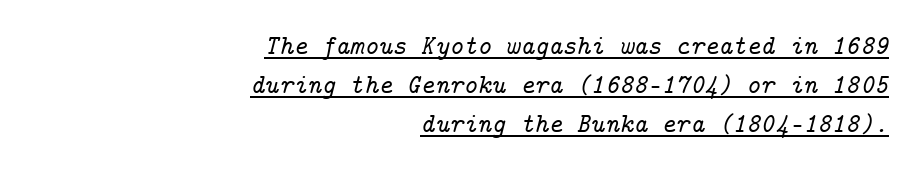
{"italic": "yes", "lean": "right", "slant_degrees": 14, "underline": "yes", "align": "right", "line_spacing": "normal", "line_spacing_ratio": 1.44, "letter_spacing": "normal", "letter_spacing_em": 0.0, "glyph_px": 27}
